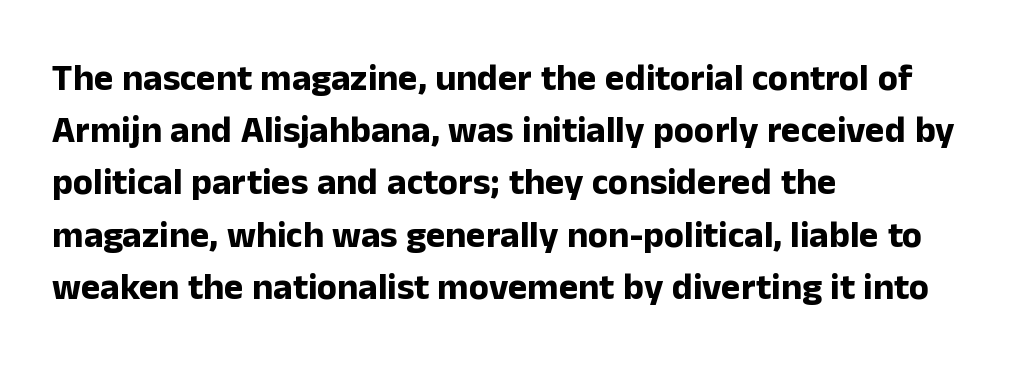
{"serif": "no", "italic": "no", "bold": "yes", "weight": "bold", "width": "normal", "stroke_contrast": "low", "x_height": "medium", "monospaced": "no", "underline": "no", "align": "left", "line_spacing": "normal", "line_spacing_ratio": 1.41, "letter_spacing": "normal", "letter_spacing_em": 0.0, "glyph_px": 37}
